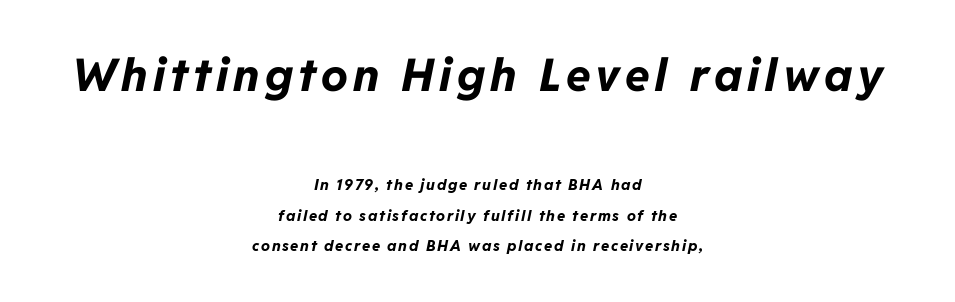
{"italic": "yes", "lean": "right", "slant_degrees": 11, "bold": "yes", "weight": "bold", "width": "normal", "stroke_contrast": "low", "x_height": "medium", "monospaced": "no", "underline": "no", "align": "center", "line_spacing": "loose", "line_spacing_ratio": 2.06, "larger_block": "first", "size_ratio": 3.0, "glyph_px": 45}
